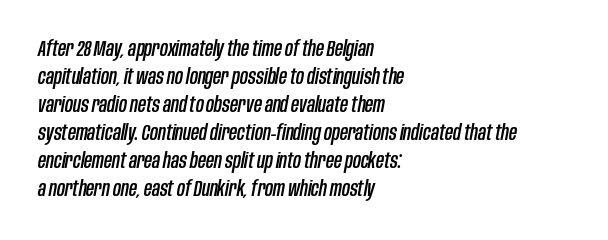
The image shows 22 px text type, italic (leaning right); set left-aligned, normal line spacing (1.27x), normal letter spacing, not underlined.
